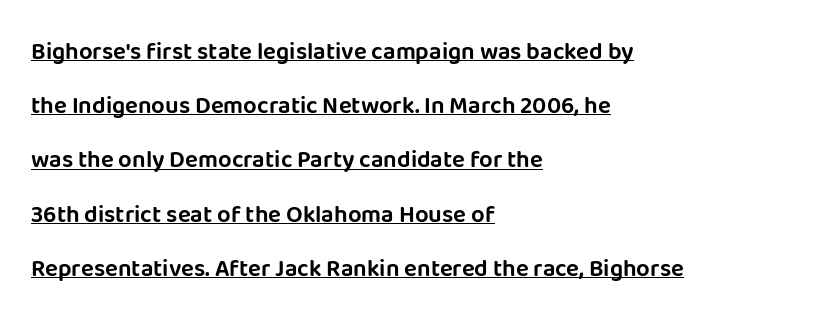
The image shows 24 px text type, upright; set left-aligned, loose line spacing (2.26x), normal letter spacing, underlined.
